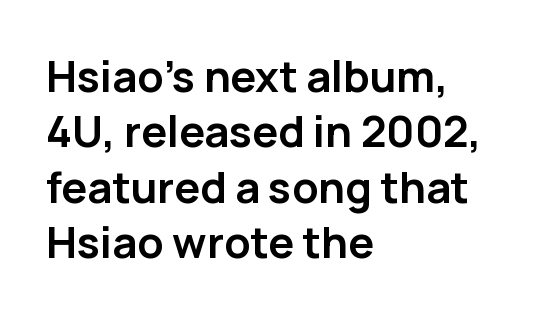
The image shows 43 px semibold sans-serif type, upright; set left-aligned, normal line spacing (1.29x), normal letter spacing, not underlined; low stroke contrast and a medium x-height.
